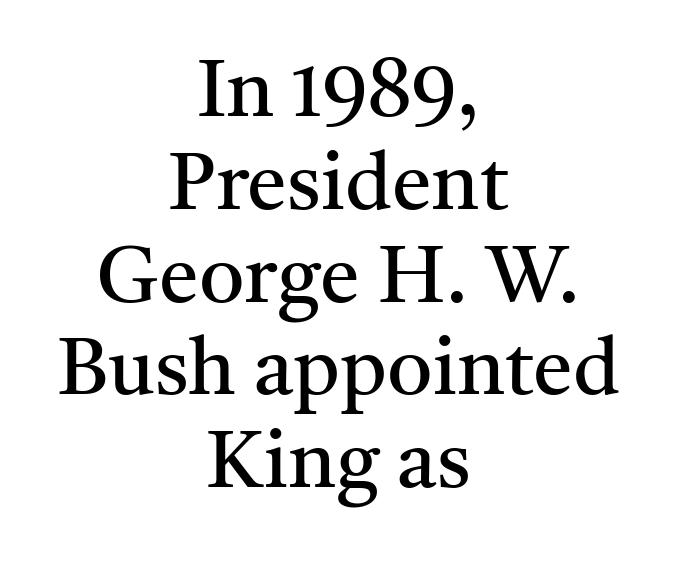
Q: Is the text bold? A: No.
Q: Is the text italic (slanted)? A: No, it is upright.
Q: Is the typeface a serif or a sans-serif typeface? A: Serif.
Q: Is the text underlined? A: No.
Q: How is the paragraph aligned? A: Centered.
Q: Is the spacing between letters normal or unusually wide? A: Normal.
Q: Width (condensed, normal, or wide)? A: Normal.
Q: Stroke contrast? A: Medium.
Q: x-height? A: Medium.
Q: Monospaced? A: No.
